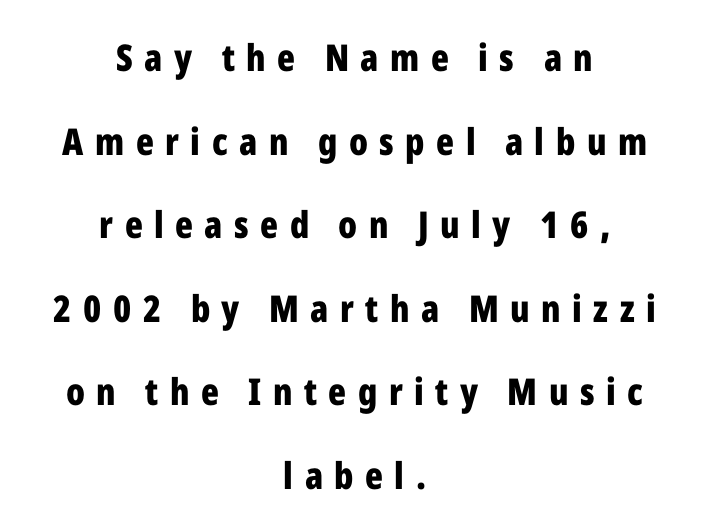
{"serif": "no", "italic": "no", "bold": "yes", "weight": "bold", "width": "condensed", "stroke_contrast": "low", "x_height": "medium", "monospaced": "no", "underline": "no", "align": "center", "line_spacing": "loose", "line_spacing_ratio": 2.26, "letter_spacing": "wide", "letter_spacing_em": 0.31, "glyph_px": 37}
